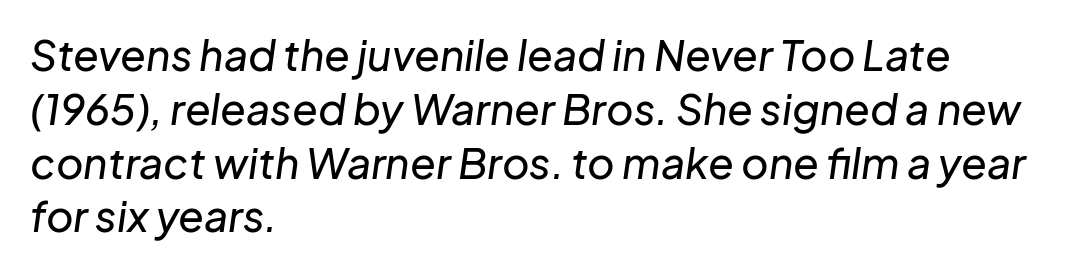
Compared with ordinary roman type, these characters are visibly tilted. What's the leading like? Ordinary, nothing unusual. Inter-character spacing is left at the font's built-in metrics. Check under the words: just untouched page. Leftover space on each line is placed entirely after the last word.
